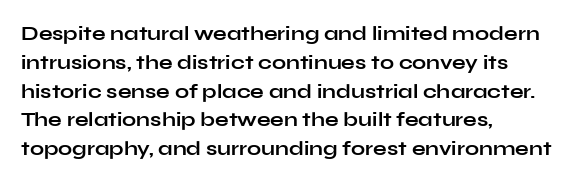
The image shows 20 px bold type, upright; set left-aligned, normal line spacing (1.44x), normal letter spacing, not underlined.
